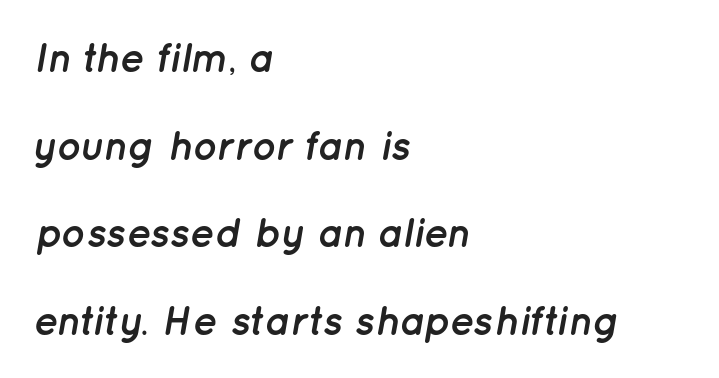
The image shows 41 px semibold type, italic (leaning right); set left-aligned, loose line spacing (2.14x), normal letter spacing, not underlined; low stroke contrast and a medium x-height.
